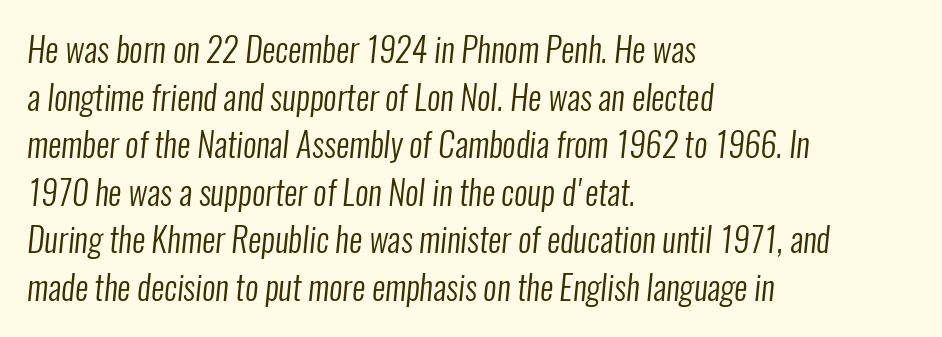
The image shows 33 px regular-weight, condensed sans-serif type; set left-aligned, normal line spacing (1.44x), normal letter spacing, not underlined; low stroke contrast and a medium x-height.
